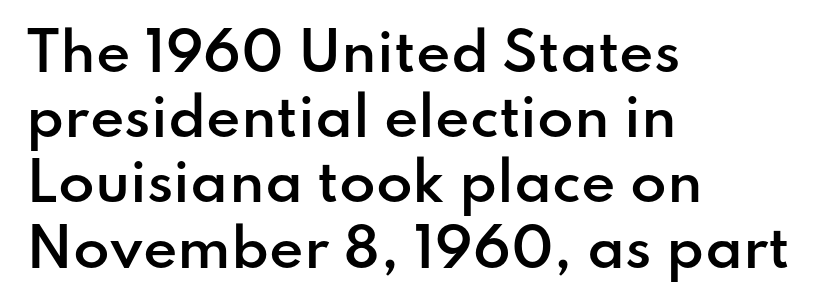
The image shows 53 px semibold sans-serif type, upright; set left-aligned, line spacing 1.23x, normal letter spacing, not underlined; low stroke contrast and a small x-height.
